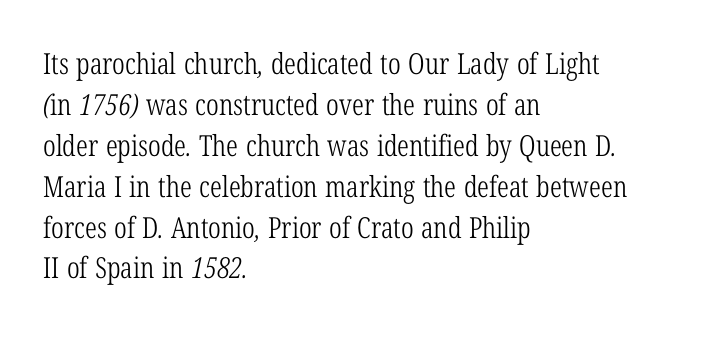
The image shows 29 px light, condensed serif type; set left-aligned, normal line spacing (1.41x), normal letter spacing, not underlined; low stroke contrast and a medium x-height.
